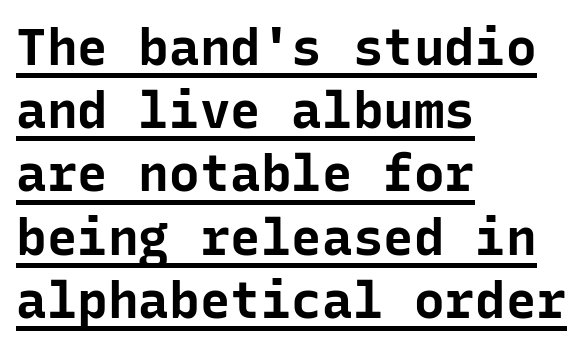
The font is running at its bold setting. Tracking here is standard; glyphs follow each other at the usual distance. Letterform terminals end flat and unadorned throughout the passage. The font's upright variant was chosen for this text.
